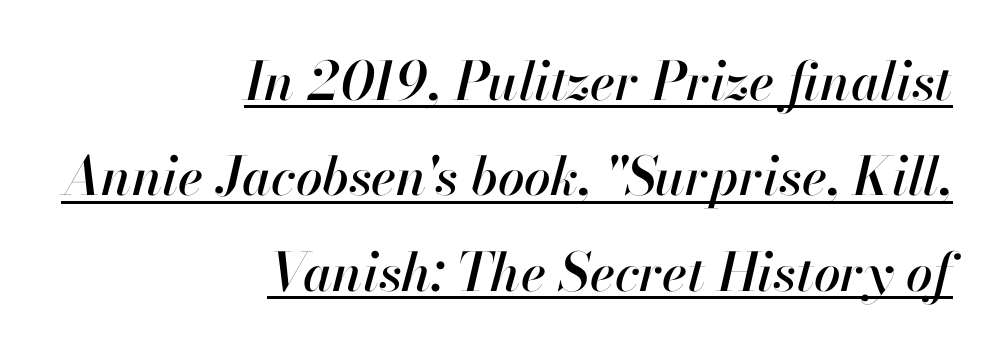
Q: Is the text italic (slanted)? A: Yes, it leans right by about 13 degrees.
Q: Is the text underlined? A: Yes.
Q: How is the paragraph aligned? A: Right-aligned.
Q: Is the spacing between letters normal or unusually wide? A: Normal.
Q: Width (condensed, normal, or wide)? A: Normal.
Q: Stroke contrast? A: High.
Q: x-height? A: Small.
Q: Monospaced? A: No.
